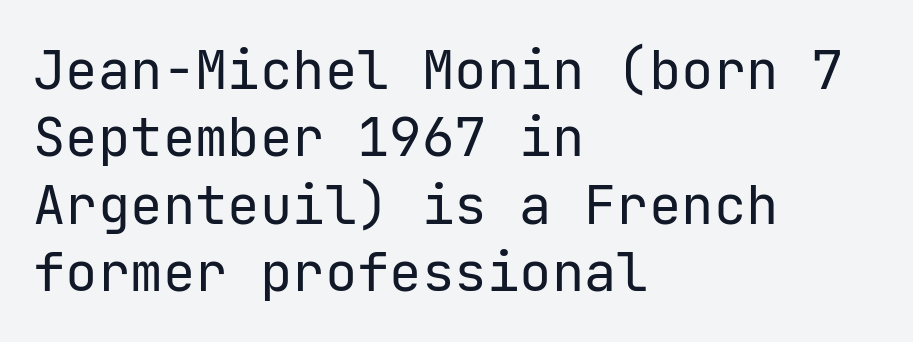
Q: Is the text bold? A: No.
Q: Is the text italic (slanted)? A: No, it is upright.
Q: Is the typeface a serif or a sans-serif typeface? A: Sans-serif.
Q: Is the text underlined? A: No.
Q: How is the paragraph aligned? A: Left-aligned.
Q: Is the spacing between letters normal or unusually wide? A: Normal.
Q: Is the spacing between lines tight, normal or loose? A: Normal.
Q: Width (condensed, normal, or wide)? A: Normal.
Q: Stroke contrast? A: Low.
Q: x-height? A: Medium.
